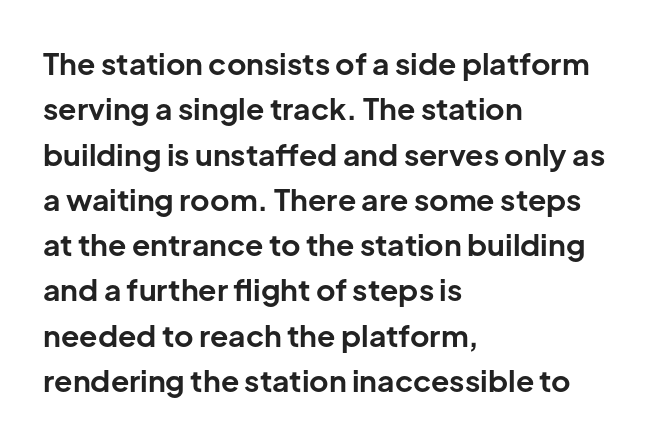
Q: Is the text bold? A: Yes.
Q: Is the text italic (slanted)? A: No, it is upright.
Q: Is the typeface a serif or a sans-serif typeface? A: Sans-serif.
Q: Is the text underlined? A: No.
Q: How is the paragraph aligned? A: Left-aligned.
Q: Is the spacing between letters normal or unusually wide? A: Normal.
Q: Is the spacing between lines tight, normal or loose? A: Normal.
Q: Width (condensed, normal, or wide)? A: Normal.
Q: Stroke contrast? A: Low.
Q: x-height? A: Medium.
Q: Monospaced? A: No.
